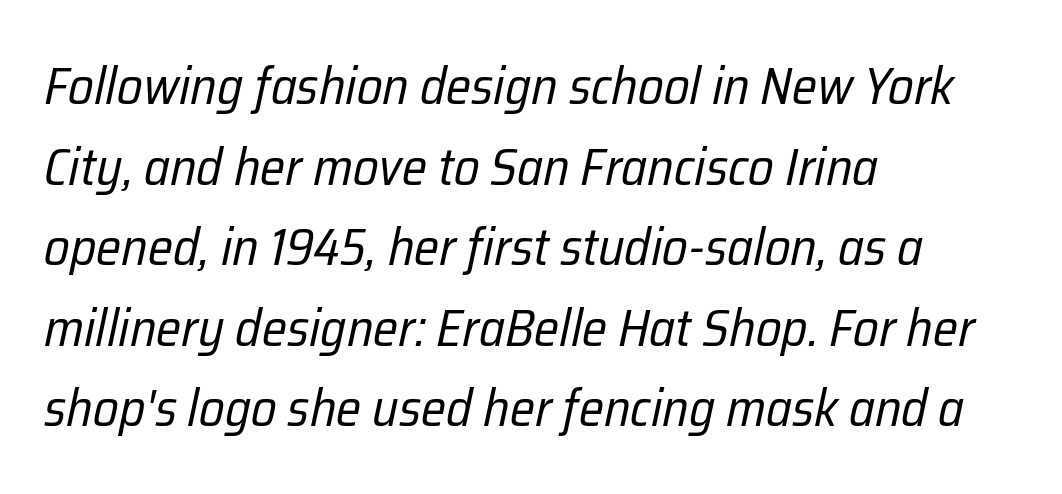
{"italic": "yes", "lean": "right", "slant_degrees": 12, "bold": "no", "weight": "regular", "width": "condensed", "stroke_contrast": "low", "x_height": "medium", "monospaced": "no", "underline": "no", "align": "left", "line_spacing": "normal", "line_spacing_ratio": 1.55, "letter_spacing": "normal", "letter_spacing_em": 0.0, "glyph_px": 52}
